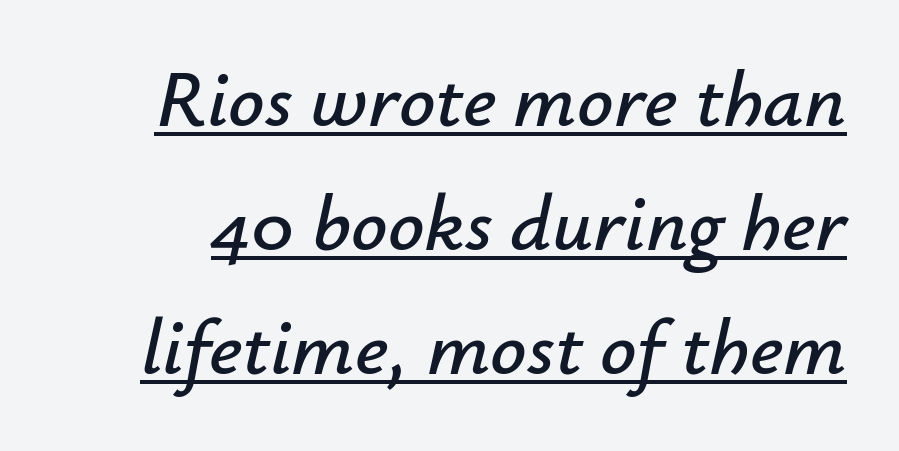
The passage shown is underscored from start to finish. In terms of letterspacing, this is plain default setting. When letters slant like this, we call the style italic. The rendering uses natural spacing where letterforms have individual widths. Is there much room between lines? A standard amount, neither cramped nor airy.
